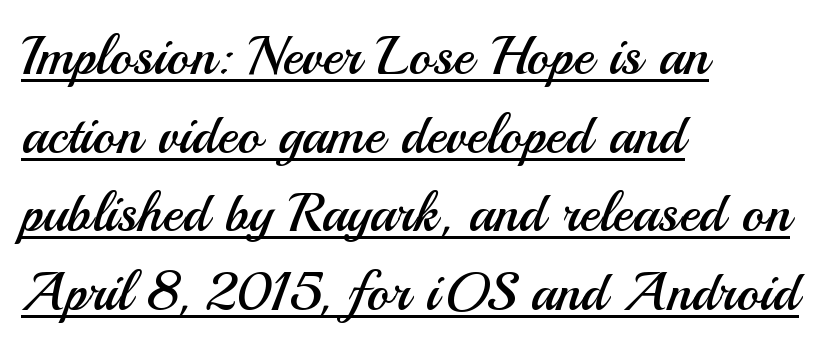
The image shows 55 px regular-weight sans-serif type; set left-aligned, normal line spacing (1.43x), normal letter spacing, underlined; medium stroke contrast and a small x-height.
